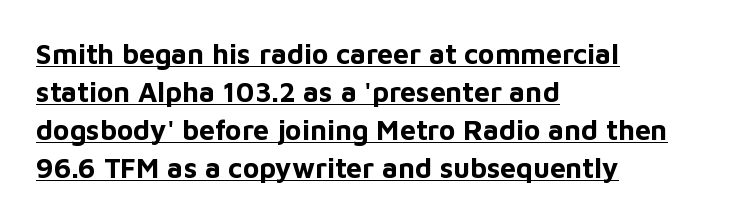
Underline: present. Vertical spacing — default. This sample has the flowing, uneven cadence of proportional lettering. Unlike italic type, these characters show no tilt at all. The lines in this sample share a left origin and differ only in where they stop. In terms of weight, the rendering is a true, heavy bold.
